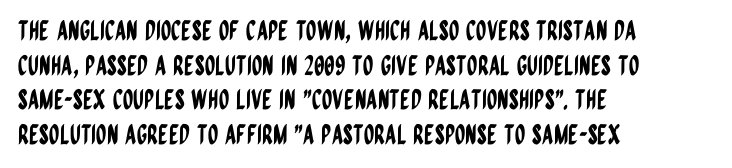
The image shows 27 px text type, upright; set left-aligned, normal line spacing (1.28x), normal letter spacing, not underlined.
